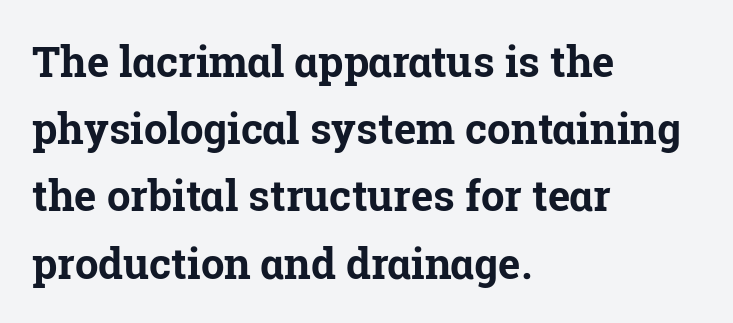
The image shows 42 px bold serif type, upright; set left-aligned, normal line spacing (1.6x), normal letter spacing, not underlined; low stroke contrast and a medium x-height.
